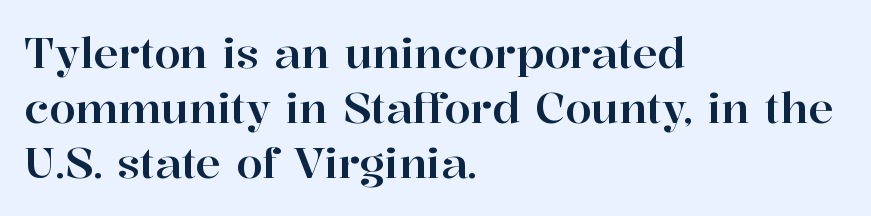
{"serif": "yes", "italic": "no", "width": "normal", "stroke_contrast": "high", "x_height": "medium", "monospaced": "no", "underline": "no", "align": "left", "line_spacing": "normal", "line_spacing_ratio": 1.31, "letter_spacing": "normal", "letter_spacing_em": 0.0, "glyph_px": 42}
